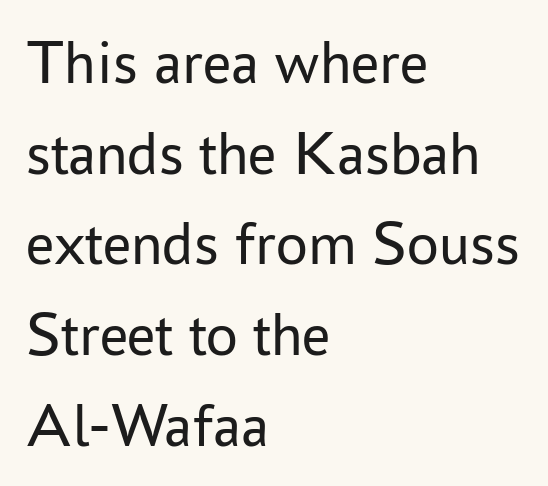
The image shows 63 px regular-weight sans-serif type, upright; set left-aligned, normal line spacing (1.44x), normal letter spacing, not underlined; low stroke contrast and a medium x-height.
